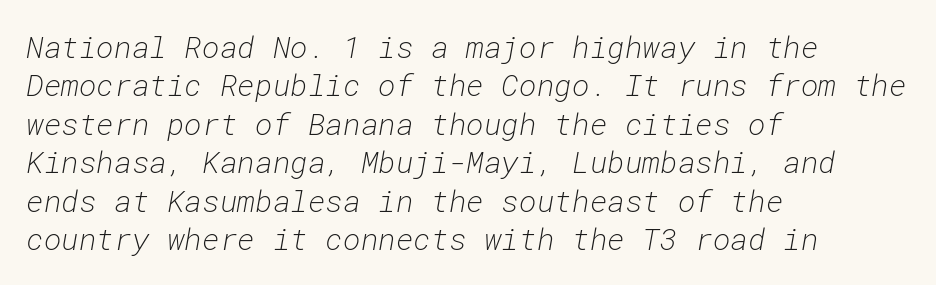
Q: Is the text bold? A: No.
Q: Is the text italic (slanted)? A: Yes, it leans right by about 10 degrees.
Q: Is the text underlined? A: No.
Q: How is the paragraph aligned? A: Left-aligned.
Q: Is the spacing between letters normal or unusually wide? A: Normal.
Q: Is the spacing between lines tight, normal or loose? A: Normal.
Q: Width (condensed, normal, or wide)? A: Normal.
Q: Stroke contrast? A: Low.
Q: x-height? A: Medium.
Q: Monospaced? A: Yes.
